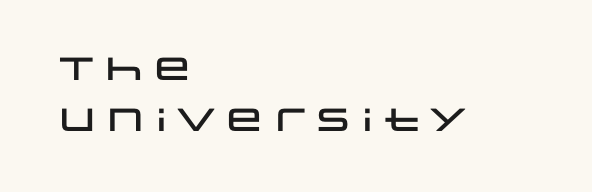
Any mark beneath the type? The region is blank. Vertical strokes here are truly vertical. The letters advance in unequal steps, a hallmark of proportional type. The lines sit at an ordinary, default distance from one another. Regarding serifs, this sample does without them. The letters sit at their default tracking, neither squeezed nor spread.
